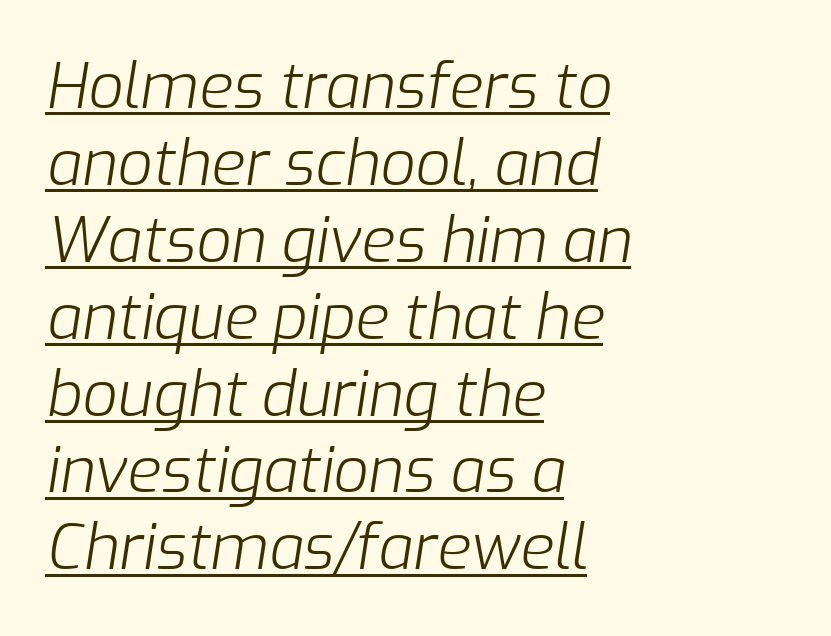
The axis of the letterforms is tilted away from vertical. Observe the ordinary spacing: letters are neighbours, not strangers. No chunkiness to these letters — they're not bold. Short and long lines alike share a common starting point at left.
